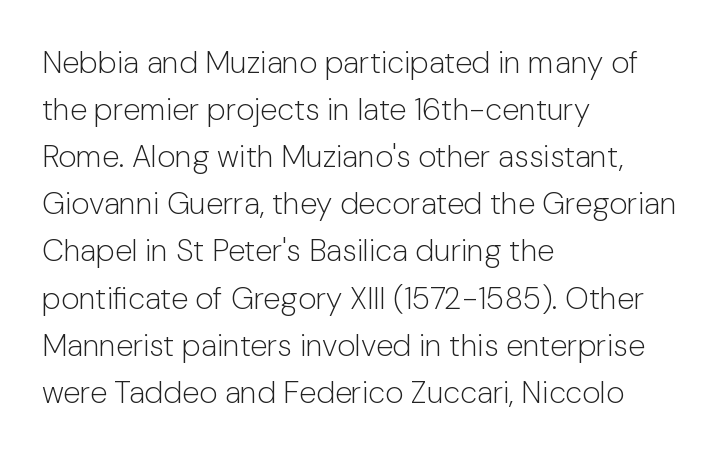
{"serif": "no", "italic": "no", "bold": "no", "weight": "light", "width": "normal", "stroke_contrast": "low", "x_height": "medium", "monospaced": "no", "underline": "no", "align": "left", "line_spacing": "normal", "line_spacing_ratio": 1.52, "letter_spacing": "normal", "letter_spacing_em": 0.0, "glyph_px": 31}
